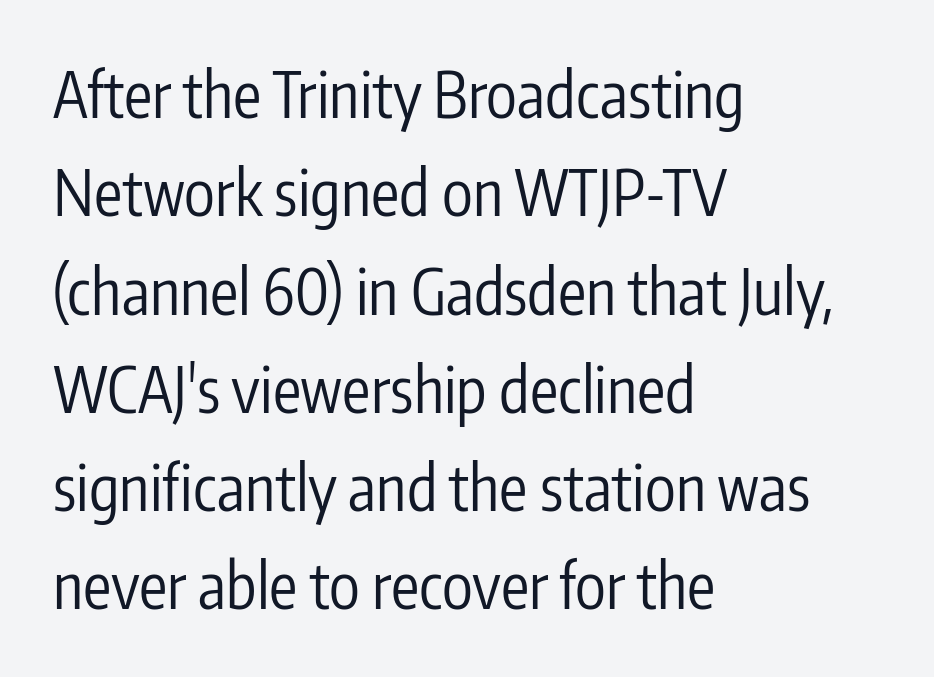
{"serif": "no", "italic": "no", "bold": "no", "weight": "regular", "width": "condensed", "stroke_contrast": "low", "x_height": "medium", "monospaced": "no", "underline": "no", "align": "left", "line_spacing": "normal", "line_spacing_ratio": 1.56, "letter_spacing": "normal", "letter_spacing_em": 0.0, "glyph_px": 63}
